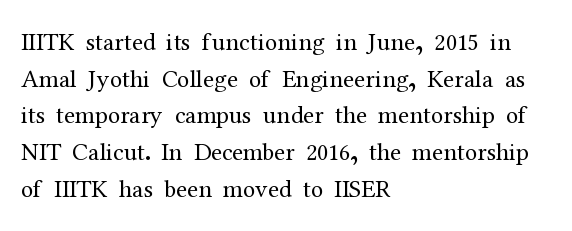
Weight: in the light-to-regular range. In CSS terms this would be text-align: left. The letters stand straight up with perfectly vertical stems. Each new line begins a customary step beneath the previous one. Characters follow at the spacing the type designer built in.
